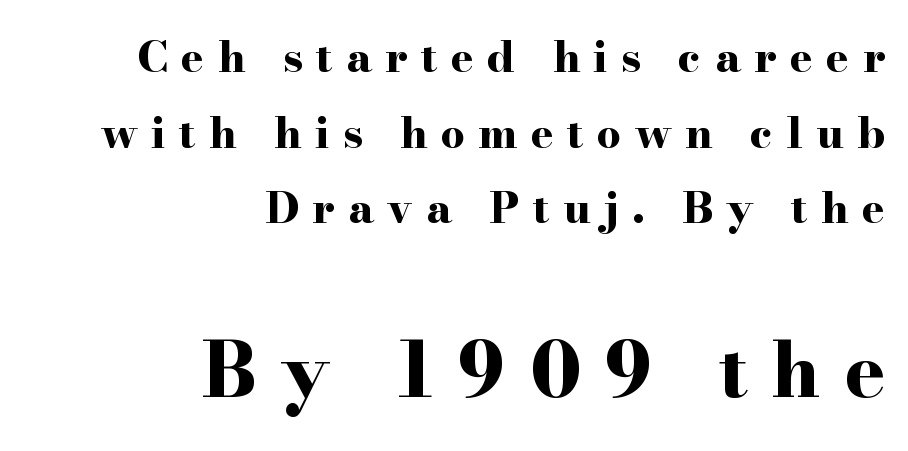
Q: Is the text bold? A: Yes.
Q: Is the text italic (slanted)? A: No, it is upright.
Q: Is the typeface a serif or a sans-serif typeface? A: Serif.
Q: Is the text underlined? A: No.
Q: How is the paragraph aligned? A: Right-aligned.
Q: Is the spacing between letters normal or unusually wide? A: Unusually wide.
Q: Which block of text is set in a larger size, the first (top) or the second (bottom)? A: The second (bottom) one.
Q: Width (condensed, normal, or wide)? A: Wide.
Q: Stroke contrast? A: High.
Q: x-height? A: Small.
Q: Monospaced? A: No.
